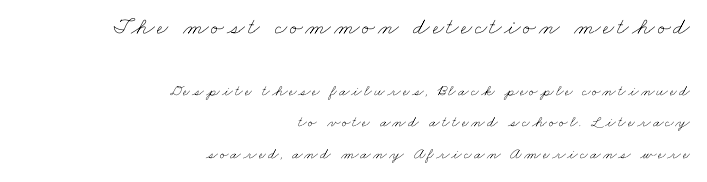
The baseline area is clear. Top chunk: large. Bottom chunk: small. Weight: not bold — regular or lighter. The lines are quadded right.
